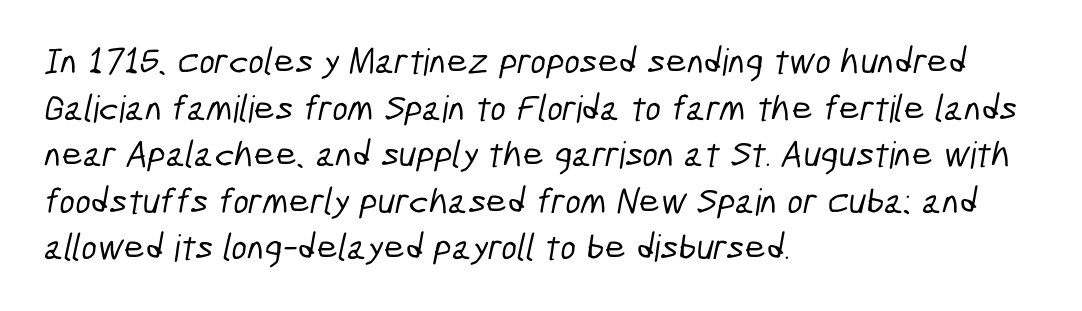
Note: no serifs on the glyphs. Casual observation: everything's shoved over to the left. Students, note that the glyphs here touch the page at normal intervals. Leading: standard.
